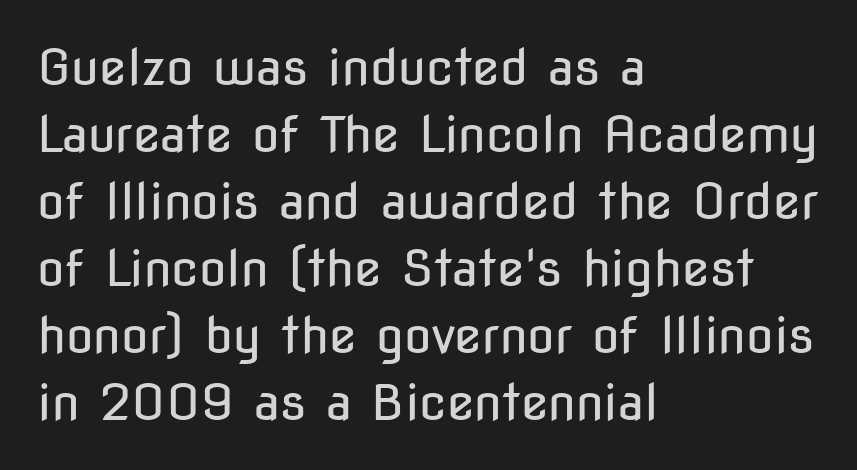
{"serif": "no", "italic": "no", "bold": "no", "weight": "regular", "width": "condensed", "stroke_contrast": "low", "x_height": "medium", "monospaced": "no", "underline": "no", "align": "left", "line_spacing": "normal", "line_spacing_ratio": 1.34, "letter_spacing": "normal", "letter_spacing_em": 0.0, "glyph_px": 50}
